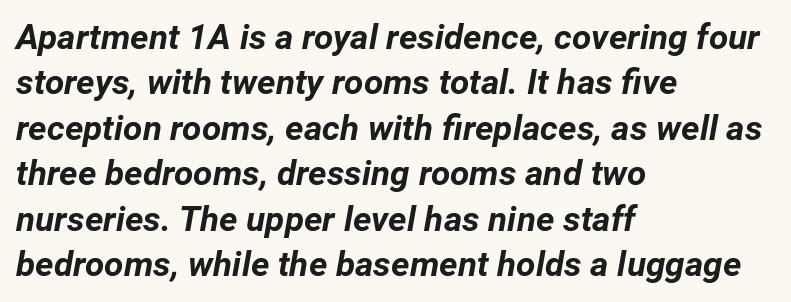
Is the type slanted? Yes — the strokes lean at a clear angle. The paragraph has a hard left edge and a soft right edge. Strokes here are thick enough to call this a true bold. Descender tails drop into unmarked territory.
